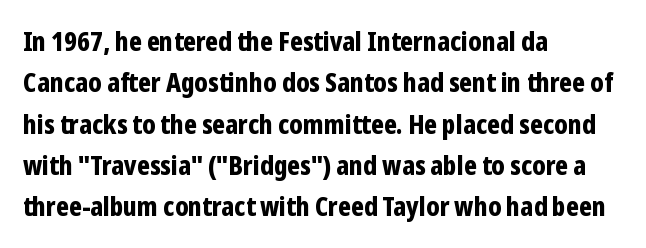
{"italic": "no", "bold": "yes", "underline": "no", "align": "left", "line_spacing": "normal", "line_spacing_ratio": 1.59, "letter_spacing": "normal", "letter_spacing_em": 0.0, "glyph_px": 26}
